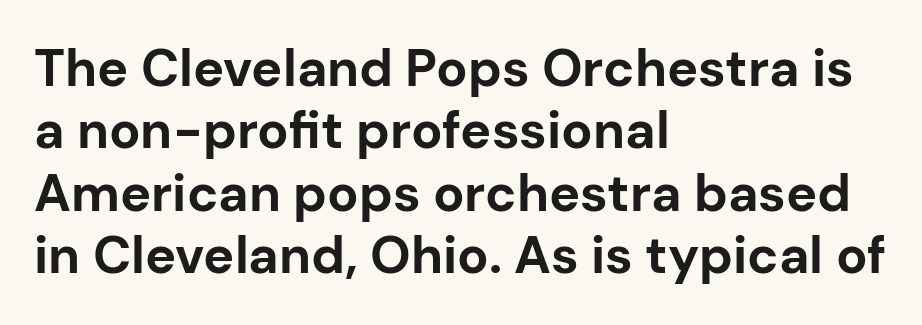
Tall strokes in this sample are plumb rather than angled. Descenders are the only things crossing below the line. Each line starts at the same left margin while the right side varies. The passage shown is typed in a proportional face where columns would drift.
